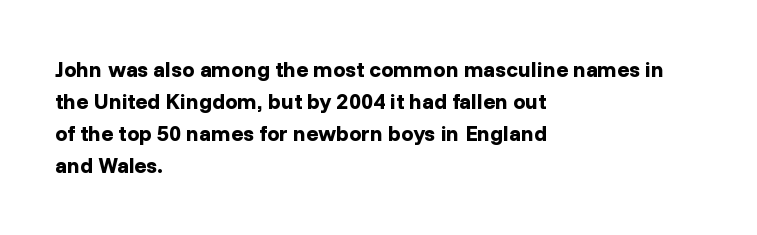
The image shows 22 px bold type, upright; set left-aligned, normal line spacing (1.46x), normal letter spacing, not underlined.
